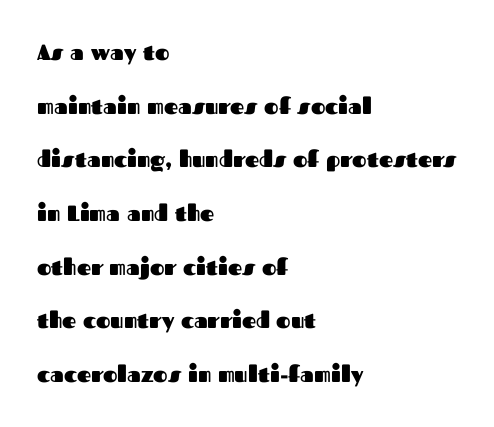
The image shows 22 px bold type, upright; set left-aligned, loose line spacing (2.44x), normal letter spacing, not underlined.
